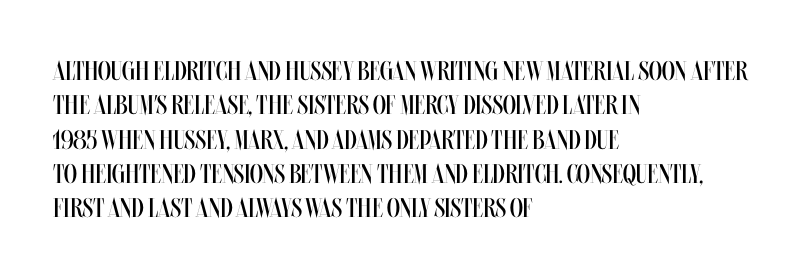
The image shows 27 px text type, upright; set left-aligned, normal line spacing (1.27x), normal letter spacing, not underlined.
